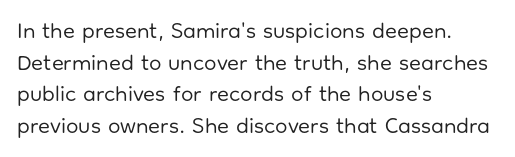
{"italic": "no", "bold": "no", "underline": "no", "align": "left", "line_spacing": "normal", "line_spacing_ratio": 1.44, "letter_spacing": "normal", "letter_spacing_em": 0.0, "glyph_px": 22}
